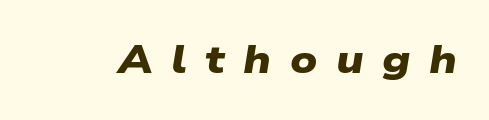
The image shows 40 px heavy, wide sans-serif type; set unusually wide letter spacing (+0.46 em), not underlined; low stroke contrast and a medium x-height.
